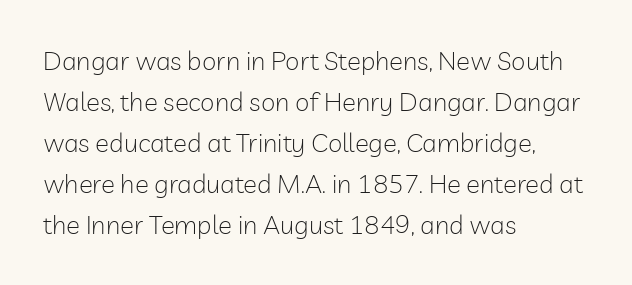
{"italic": "no", "bold": "no", "underline": "no", "align": "left", "line_spacing": "normal", "line_spacing_ratio": 1.58, "letter_spacing": "normal", "letter_spacing_em": 0.0, "glyph_px": 26}
